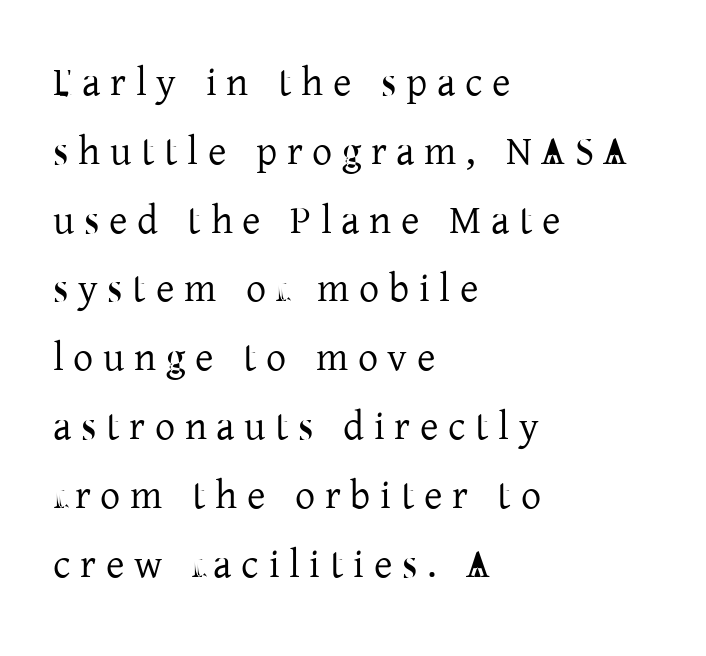
Q: Is the text bold? A: No.
Q: Is the text italic (slanted)? A: No, it is upright.
Q: Is the typeface a serif or a sans-serif typeface? A: Serif.
Q: Is the text underlined? A: No.
Q: How is the paragraph aligned? A: Left-aligned.
Q: Is the spacing between letters normal or unusually wide? A: Unusually wide.
Q: Width (condensed, normal, or wide)? A: Normal.
Q: Stroke contrast? A: Low.
Q: x-height? A: Medium.
Q: Monospaced? A: No.
